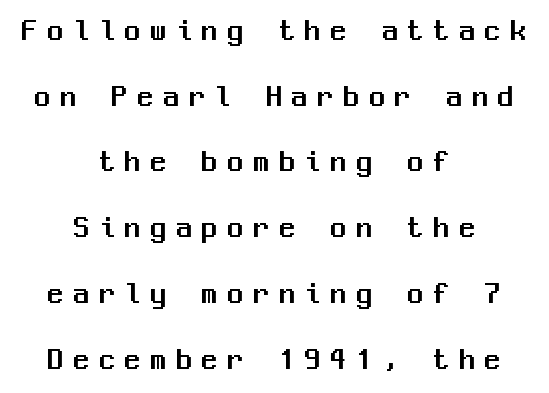
Decoration check: the copy has no underline. Leading is clearly above the norm, producing a sparse column. Is this a sans? Yes — the strokes have no serifs. You could count columns in this text — the font is strictly monospaced. Unlike italic type, these characters show no tilt at all. Is the block centered? Yes — each line is placed symmetrically about the middle.
